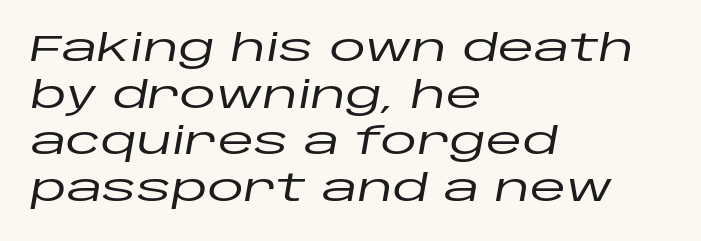
The image shows 37 px wide type, italic (leaning right); set left-aligned, normal line spacing (1.26x), normal letter spacing, not underlined; low stroke contrast and a large x-height.
